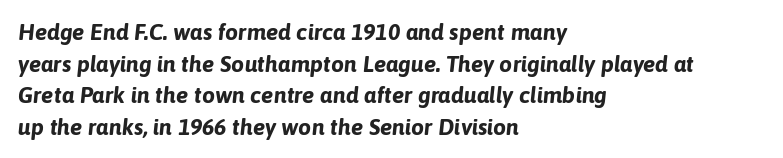
The image shows 23 px bold type, italic (leaning right); set left-aligned, normal line spacing (1.37x), normal letter spacing, not underlined.
